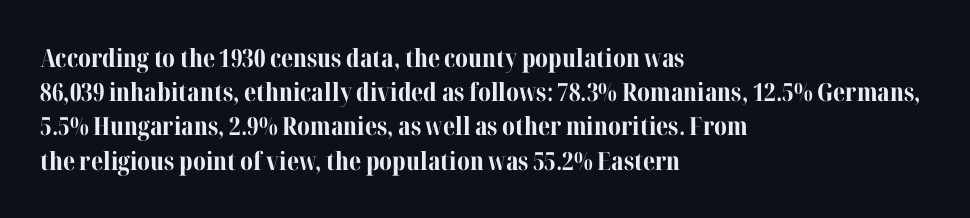
{"italic": "no", "bold": "yes", "underline": "no", "align": "left", "line_spacing": "normal", "line_spacing_ratio": 1.37, "letter_spacing": "normal", "letter_spacing_em": 0.0, "glyph_px": 25}
